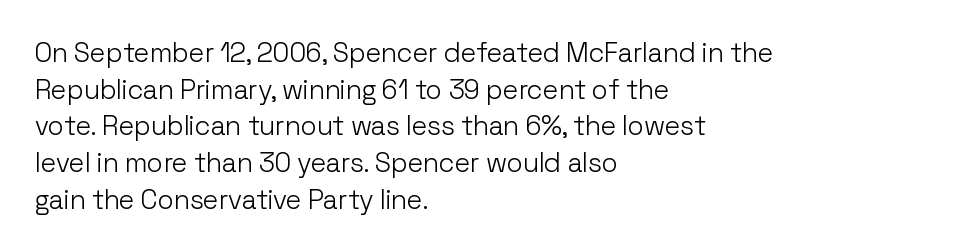
{"italic": "no", "bold": "no", "underline": "no", "align": "left", "line_spacing": "normal", "line_spacing_ratio": 1.36, "letter_spacing": "normal", "letter_spacing_em": 0.0, "glyph_px": 27}
